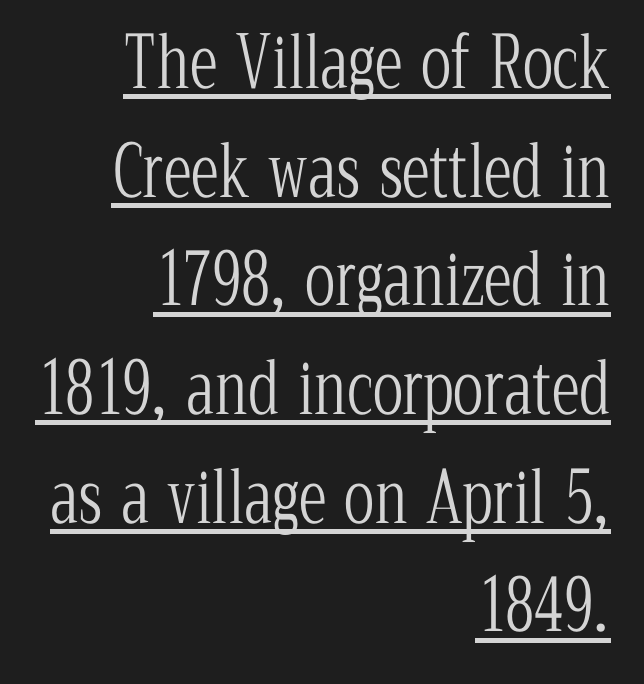
{"serif": "yes", "italic": "no", "bold": "no", "weight": "light", "width": "condensed", "stroke_contrast": "low", "x_height": "medium", "monospaced": "no", "underline": "yes", "align": "right", "line_spacing": "normal", "line_spacing_ratio": 1.53, "letter_spacing": "normal", "letter_spacing_em": 0.0, "glyph_px": 71}
